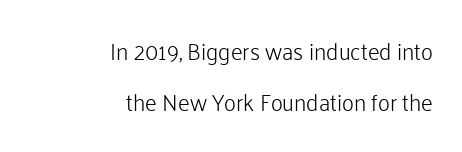
Unmarked baselines from the first word to the last. Is the block centered? No — it sits flush against the right margin. Does extra space separate the letters? No, they use regular spacing. Vertical spacing — loose.
